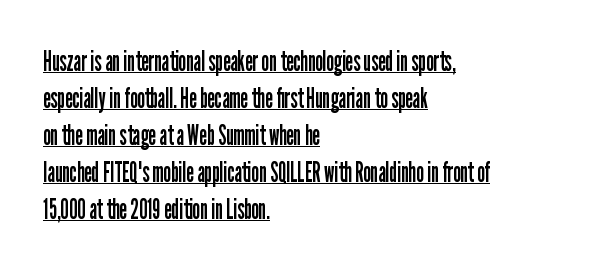
Q: Is the text bold? A: No.
Q: Is the text italic (slanted)? A: No, it is upright.
Q: Is the typeface a serif or a sans-serif typeface? A: Sans-serif.
Q: Is the text underlined? A: Yes.
Q: How is the paragraph aligned? A: Left-aligned.
Q: Is the spacing between letters normal or unusually wide? A: Normal.
Q: Is the spacing between lines tight, normal or loose? A: Normal.
Q: Width (condensed, normal, or wide)? A: Condensed.
Q: Stroke contrast? A: Low.
Q: x-height? A: Medium.
Q: Monospaced? A: No.
